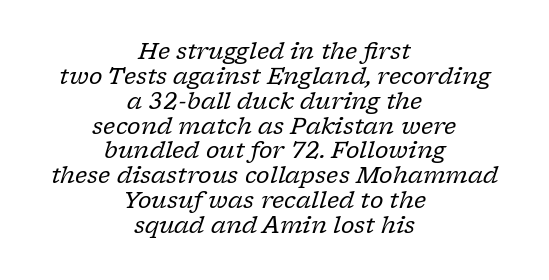
The image shows 23 px text type, italic (leaning right); set centered, tight line spacing (1.08x), normal letter spacing, not underlined.
